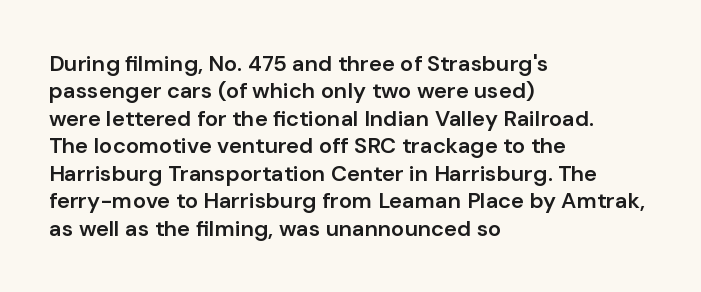
Q: Is the text bold? A: Semi-bold.
Q: Is the text italic (slanted)? A: No, it is upright.
Q: Is the text underlined? A: No.
Q: How is the paragraph aligned? A: Left-aligned.
Q: Is the spacing between letters normal or unusually wide? A: Normal.
Q: Is the spacing between lines tight, normal or loose? A: Normal.
